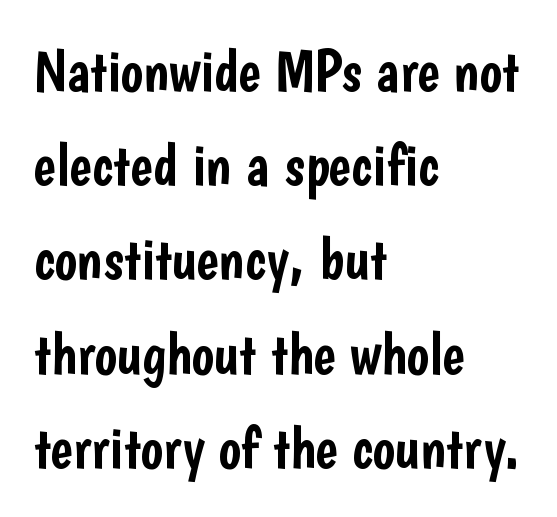
The image shows 60 px condensed sans-serif type, upright; set left-aligned, normal line spacing (1.57x), normal letter spacing, not underlined; low stroke contrast and a medium x-height.
